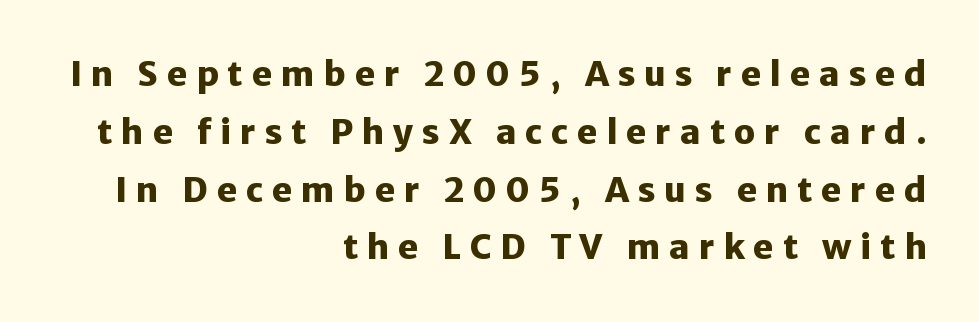
Q: Is the text bold? A: Yes.
Q: Is the text italic (slanted)? A: No, it is upright.
Q: Is the typeface a serif or a sans-serif typeface? A: Sans-serif.
Q: Is the text underlined? A: No.
Q: How is the paragraph aligned? A: Right-aligned.
Q: Is the spacing between letters normal or unusually wide? A: Unusually wide.
Q: Is the spacing between lines tight, normal or loose? A: Normal.
Q: Width (condensed, normal, or wide)? A: Normal.
Q: Stroke contrast? A: Low.
Q: x-height? A: Medium.
Q: Monospaced? A: No.
